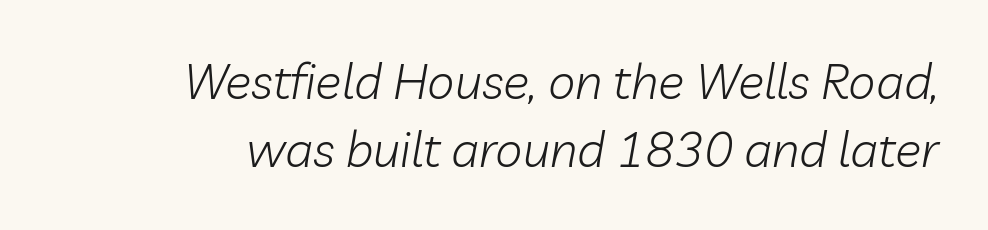
You could call the tracking neutral — neither tight nor loose. Designer's note — italics engaged. A student would call this right alignment; a typographer would say flush right, rag left. You could not count columns in this text — the font is proportionally spaced.
